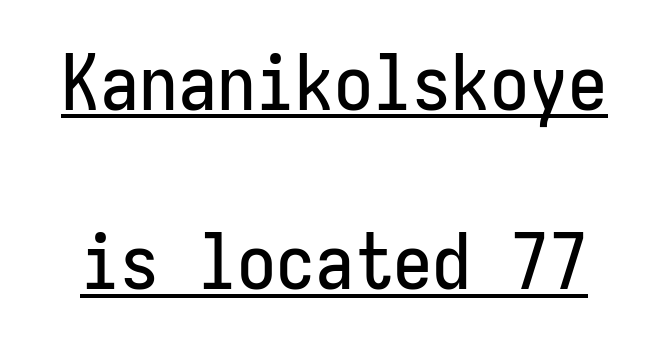
The image shows 78 px condensed sans-serif type, upright, monospaced; set loose line spacing (2.3x), normal letter spacing, underlined; low stroke contrast and a medium x-height.
